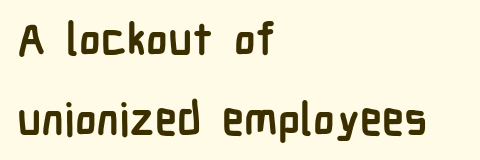
Q: Is the text bold? A: Yes.
Q: Is the text italic (slanted)? A: No, it is upright.
Q: Is the typeface a serif or a sans-serif typeface? A: Sans-serif.
Q: Is the text underlined? A: No.
Q: How is the paragraph aligned? A: Left-aligned.
Q: Is the spacing between letters normal or unusually wide? A: Normal.
Q: Width (condensed, normal, or wide)? A: Condensed.
Q: Stroke contrast? A: Low.
Q: x-height? A: Medium.
Q: Monospaced? A: No.
